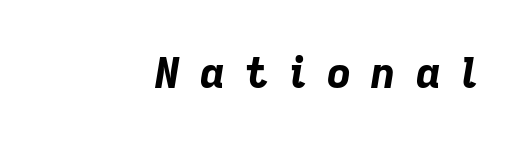
Does the copy run flush right? Yes — the right margin is perfectly even. The typesetting leans heavy: a genuine bold. Look at the tracking — it's clearly loosened, letters drifting apart. Do the characters align in a grid? No, the font is proportional.
